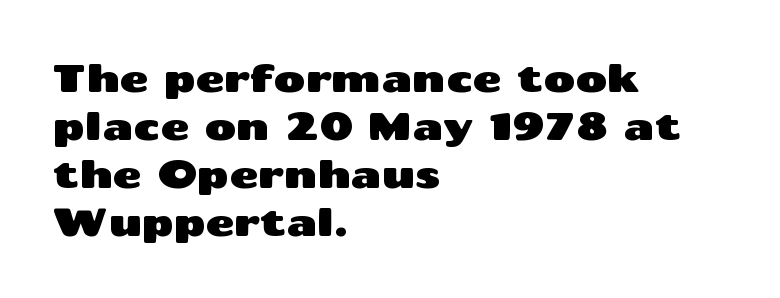
The image shows 39 px wide sans-serif type, upright; set left-aligned, line spacing 1.23x, normal letter spacing, not underlined; medium stroke contrast and a medium x-height.
